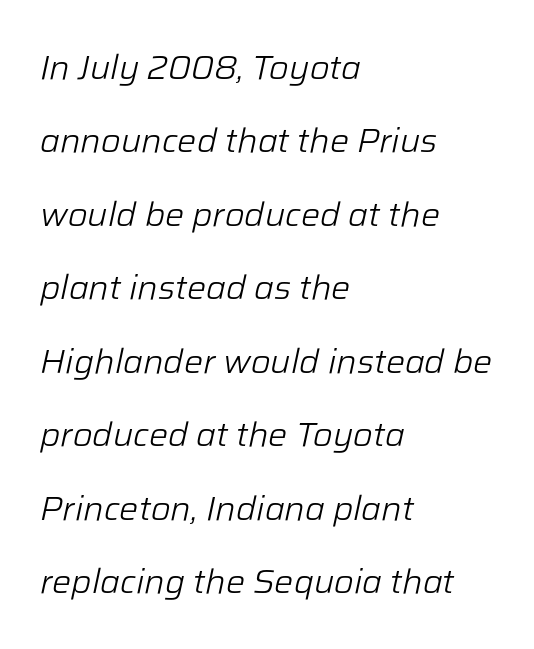
Q: Is the text bold? A: No.
Q: Is the text italic (slanted)? A: Yes, it leans right by about 12 degrees.
Q: Is the text underlined? A: No.
Q: How is the paragraph aligned? A: Left-aligned.
Q: Is the spacing between letters normal or unusually wide? A: Normal.
Q: Is the spacing between lines tight, normal or loose? A: Loose.
Q: Width (condensed, normal, or wide)? A: Normal.
Q: Stroke contrast? A: Low.
Q: x-height? A: Medium.
Q: Monospaced? A: No.
